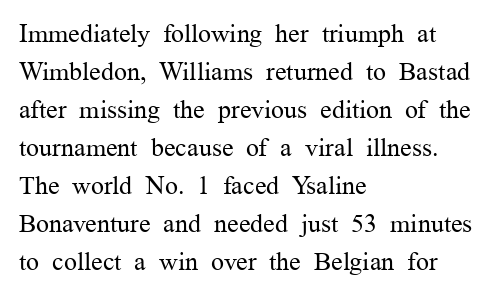
Visually the block forms a straight wall on the left and a jagged coastline on the right. Caption: standard tracking, unaltered. The type sits square on the baseline with zero lean. Weight: not bold — regular or lighter.
